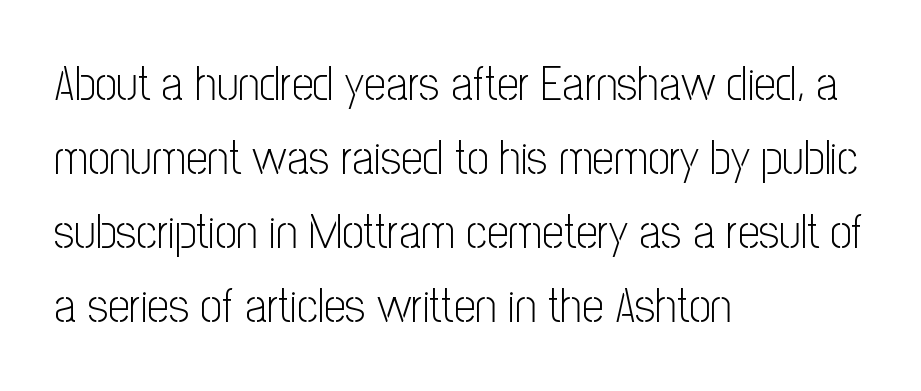
{"serif": "no", "italic": "no", "bold": "no", "weight": "light", "width": "condensed", "stroke_contrast": "low", "x_height": "medium", "monospaced": "no", "underline": "no", "align": "left", "line_spacing": "normal", "line_spacing_ratio": 1.54, "letter_spacing": "normal", "letter_spacing_em": 0.0, "glyph_px": 48}
